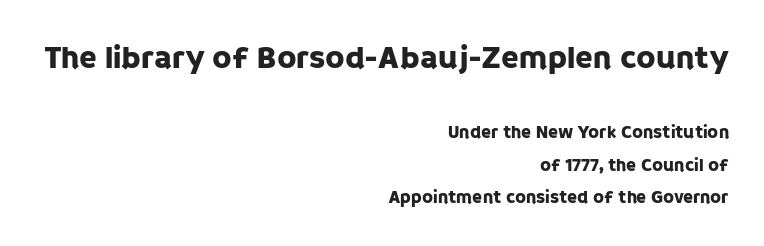
{"serif": "no", "italic": "no", "width": "normal", "stroke_contrast": "low", "x_height": "large", "monospaced": "no", "underline": "no", "align": "right", "line_spacing_ratio": 1.82, "letter_spacing": "normal", "letter_spacing_em": 0.0, "larger_block": "first", "size_ratio": 1.78, "glyph_px": 32}
